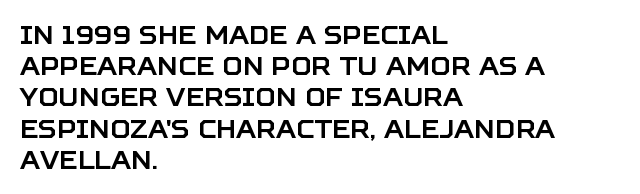
{"italic": "no", "underline": "no", "align": "left", "line_spacing": "normal", "line_spacing_ratio": 1.25, "letter_spacing": "normal", "letter_spacing_em": 0.0, "glyph_px": 25}
